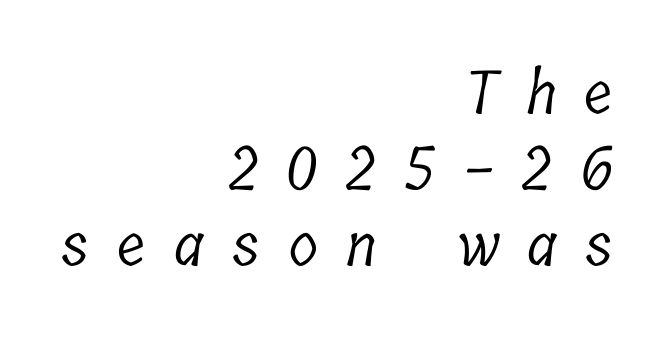
Q: Is the text bold? A: No.
Q: Is the typeface a serif or a sans-serif typeface? A: Serif.
Q: Is the text underlined? A: No.
Q: How is the paragraph aligned? A: Right-aligned.
Q: Is the spacing between letters normal or unusually wide? A: Unusually wide.
Q: Is the spacing between lines tight, normal or loose? A: Normal.
Q: Width (condensed, normal, or wide)? A: Condensed.
Q: Stroke contrast? A: Low.
Q: x-height? A: Medium.
Q: Monospaced? A: No.
